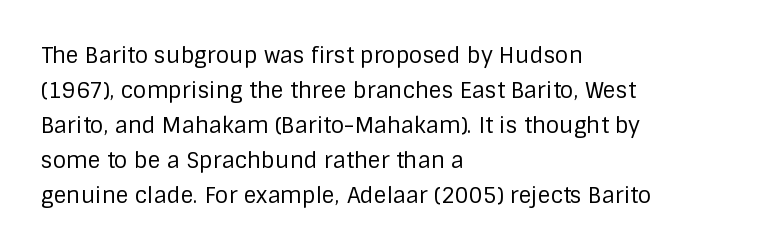
Every stem runs plumb, perpendicular to the baseline. Ink coverage per letter is moderate at most. Does extra space separate the letters? No, they use regular spacing. Line starts are locked; line ends wander. If you measured baseline to baseline, you'd find a middling distance.
